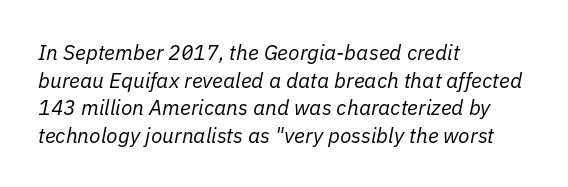
{"italic": "yes", "lean": "right", "slant_degrees": 11, "bold": "no", "underline": "no", "align": "left", "line_spacing": "normal", "line_spacing_ratio": 1.31, "letter_spacing": "normal", "letter_spacing_em": 0.0, "glyph_px": 21}
